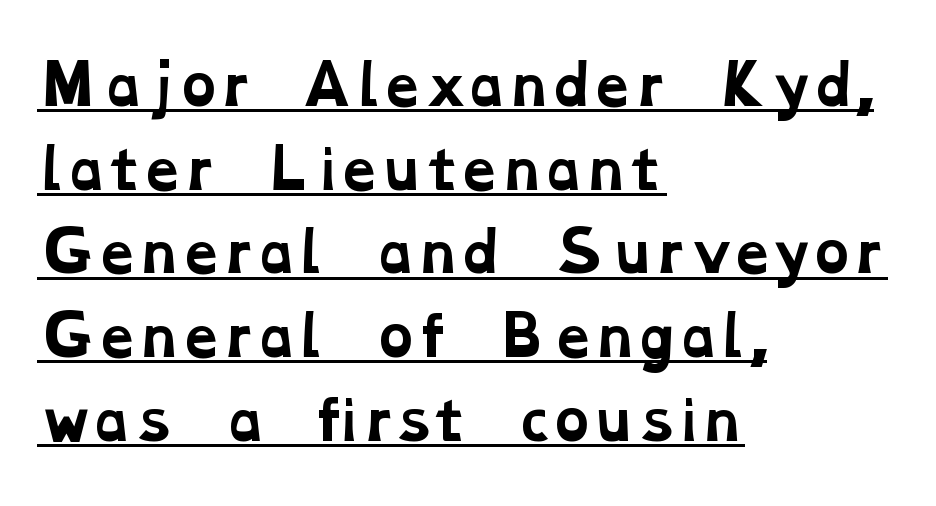
Glance below the letters and you will spot a drawn line. A typesetter would call this leading conventional body-copy spacing. Stroke terminals: seriffed. Each word holds together tightly as a unit, with standard inter-letter gaps. In terms of weight, the rendering is a true, heavy bold. This sample has the flowing, uneven cadence of proportional lettering.
